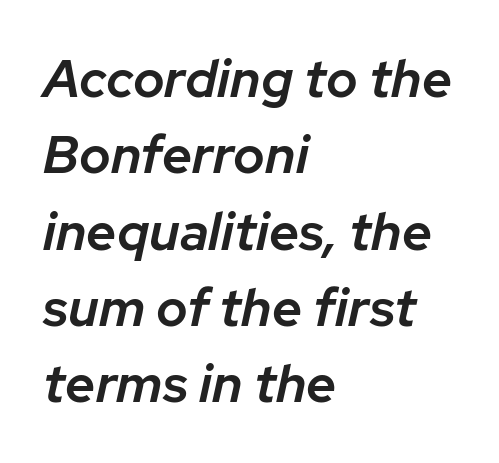
The space between consecutive lines is moderate. These lines are set flush left with a ragged right edge. The letters advance in unequal steps, a hallmark of proportional type. In terms of letterspacing, this is plain default setting. The passage shown is not underscored anywhere.
